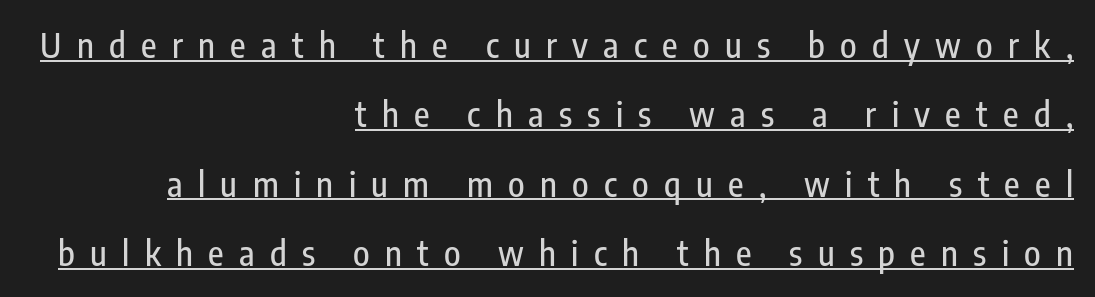
Between one letter and the next there's a generous, obvious gap. The lines in this sample share a right terminus and differ only in where they begin. Characters remain perfectly vertical along every line. Here the designer chose a conventional face with non-uniform glyph widths.
